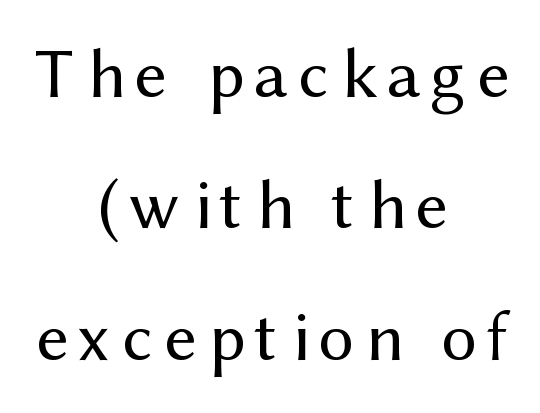
{"serif": "no", "italic": "no", "bold": "no", "weight": "regular", "width": "normal", "stroke_contrast": "medium", "x_height": "medium", "monospaced": "no", "underline": "no", "align": "center", "line_spacing_ratio": 1.85, "glyph_px": 71}
